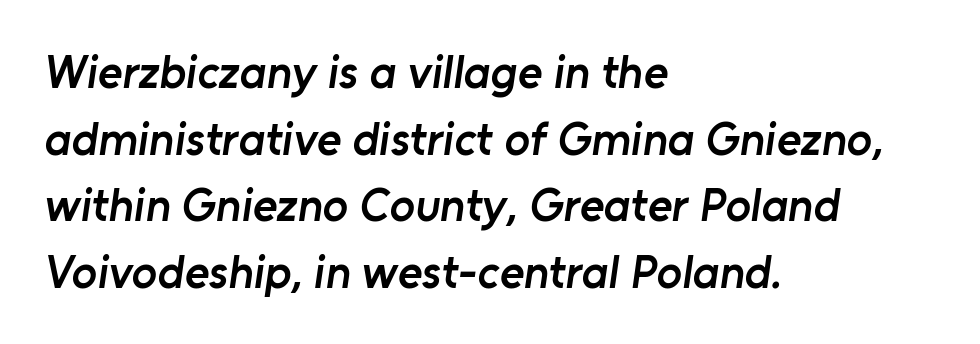
{"serif": "no", "bold": "semi", "weight": "semibold", "width": "normal", "stroke_contrast": "low", "x_height": "medium", "monospaced": "no", "underline": "no", "align": "left", "line_spacing": "normal", "line_spacing_ratio": 1.42, "letter_spacing": "normal", "letter_spacing_em": 0.0, "glyph_px": 47}
